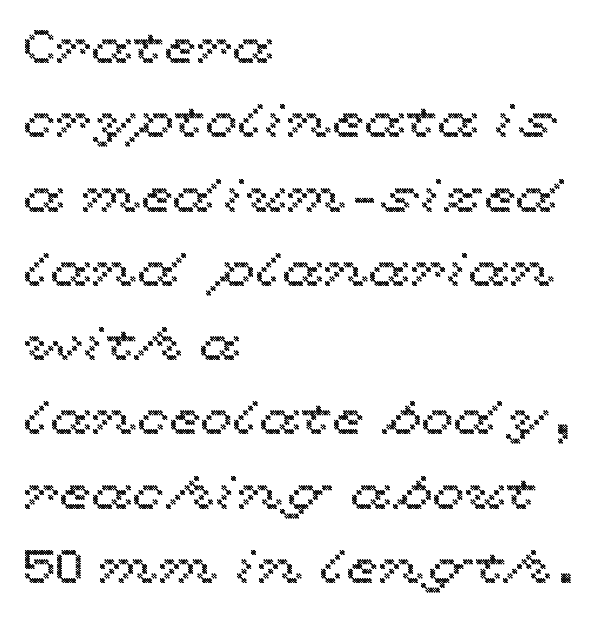
Teacher's note: observe the even left margin — that is flush-left alignment. These lines are rendered in a variable-pitch font. Line spacing here is normal. Letters rest on an invisible, unmarked baseline.
